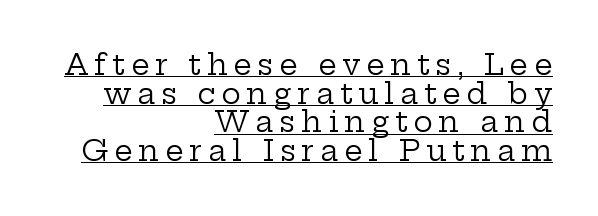
Q: Is the text bold? A: No.
Q: Is the text italic (slanted)? A: No, it is upright.
Q: Is the typeface a serif or a sans-serif typeface? A: Serif.
Q: Is the text underlined? A: Yes.
Q: How is the paragraph aligned? A: Right-aligned.
Q: Is the spacing between letters normal or unusually wide? A: Unusually wide.
Q: Is the spacing between lines tight, normal or loose? A: Tight.
Q: Width (condensed, normal, or wide)? A: Wide.
Q: Stroke contrast? A: Low.
Q: x-height? A: Medium.
Q: Monospaced? A: No.
